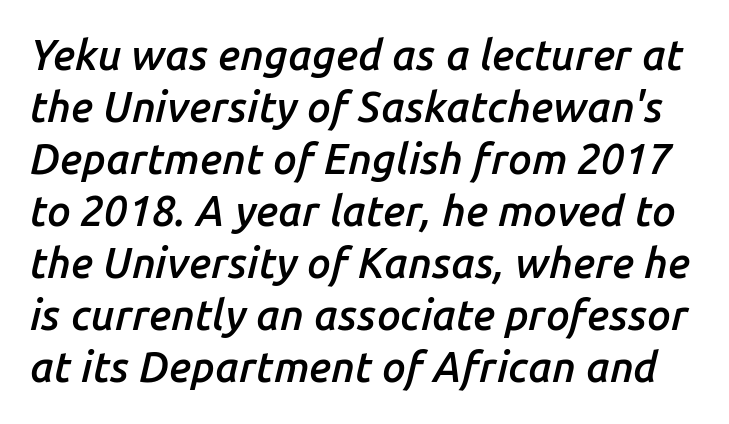
{"italic": "yes", "lean": "right", "slant_degrees": 14, "bold": "semi", "weight": "semibold", "width": "normal", "stroke_contrast": "low", "x_height": "medium", "monospaced": "no", "underline": "no", "line_spacing_ratio": 1.24, "letter_spacing": "normal", "letter_spacing_em": 0.0, "glyph_px": 42}
